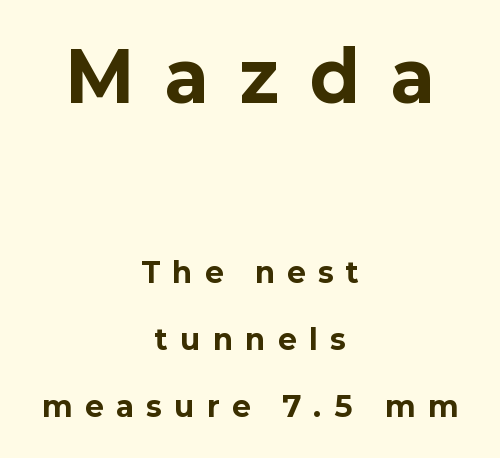
The image shows 69 px bold sans-serif type, upright; set centered, loose line spacing (2.39x), unusually wide letter spacing (+0.46 em), not underlined; the first (top) block is 2.46x larger; low stroke contrast and a medium x-height.
